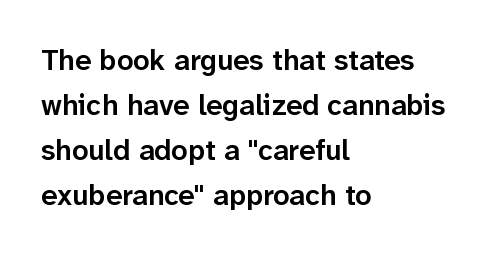
The image shows 29 px semibold sans-serif type, upright; set left-aligned, normal line spacing (1.55x), normal letter spacing, not underlined; low stroke contrast and a medium x-height.
